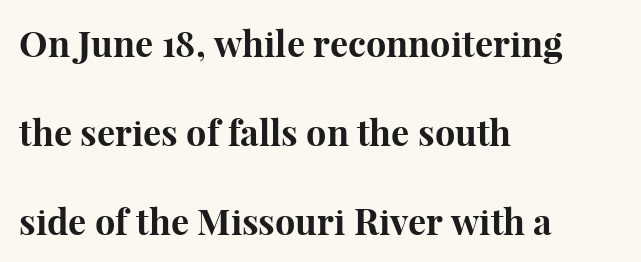
The image shows 36 px bold serif type, upright; set left-aligned, loose line spacing (2.47x), normal letter spacing, not underlined; high stroke contrast and a medium x-height.
